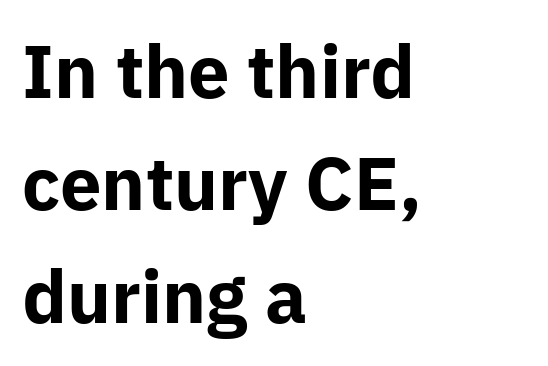
{"serif": "no", "italic": "no", "bold": "yes", "weight": "bold", "width": "normal", "stroke_contrast": "low", "x_height": "medium", "monospaced": "no", "underline": "no", "align": "left", "line_spacing": "normal", "line_spacing_ratio": 1.52, "letter_spacing": "normal", "letter_spacing_em": 0.0, "glyph_px": 74}
